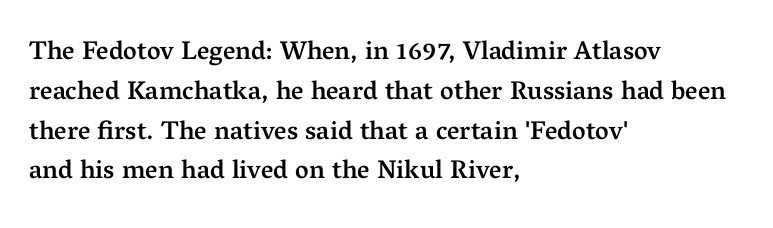
Q: Is the text bold? A: Semi-bold.
Q: Is the text italic (slanted)? A: No, it is upright.
Q: Is the text underlined? A: No.
Q: How is the paragraph aligned? A: Left-aligned.
Q: Is the spacing between letters normal or unusually wide? A: Normal.
Q: Is the spacing between lines tight, normal or loose? A: Normal.
